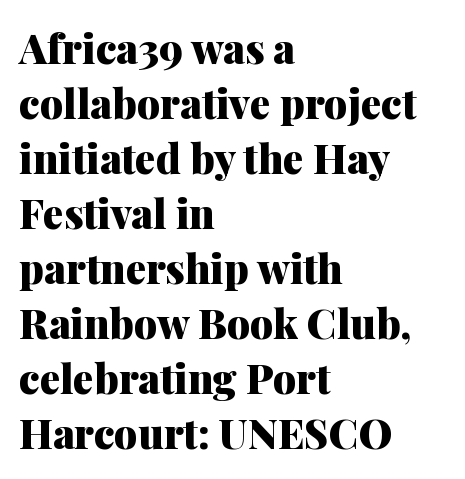
The image shows 41 px heavy serif type, upright; set left-aligned, normal line spacing (1.34x), normal letter spacing, not underlined; medium stroke contrast and a medium x-height.
